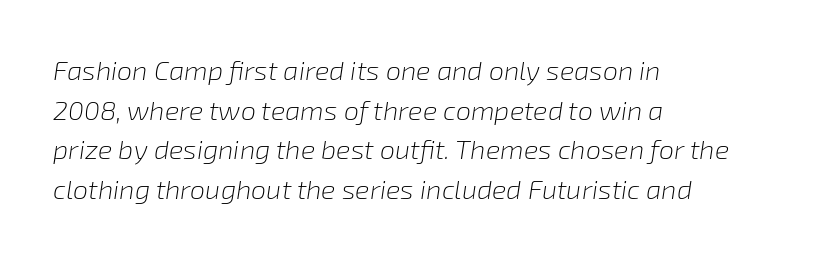
The space directly below the letters is spotless. Posture: slanted. Compared with typical paragraphs, the rows here are spaced about the same. Weight: in the light-to-regular range. Typeset ragged right — the left edge is the straight one.
